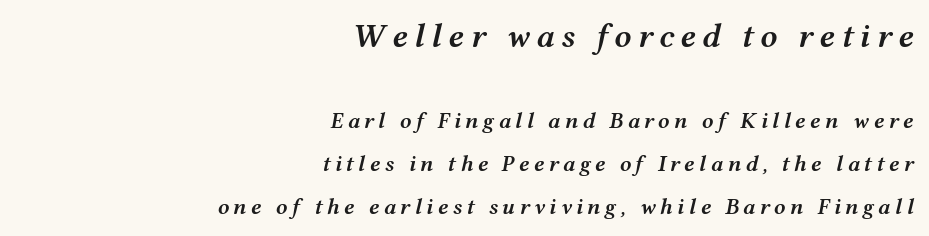
{"italic": "yes", "lean": "right", "slant_degrees": 12, "bold": "semi", "weight": "semibold", "width": "wide", "stroke_contrast": "medium", "x_height": "medium", "monospaced": "no", "underline": "no", "align": "right", "line_spacing_ratio": 1.87, "larger_block": "first", "size_ratio": 1.48, "glyph_px": 34}
